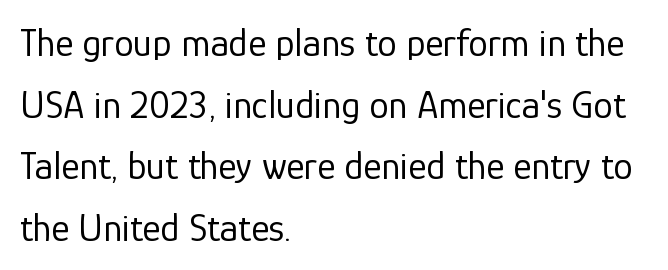
{"serif": "no", "italic": "no", "bold": "no", "weight": "regular", "width": "normal", "stroke_contrast": "low", "x_height": "medium", "monospaced": "no", "underline": "no", "align": "left", "line_spacing": "normal", "line_spacing_ratio": 1.58, "letter_spacing": "normal", "letter_spacing_em": 0.0, "glyph_px": 39}
